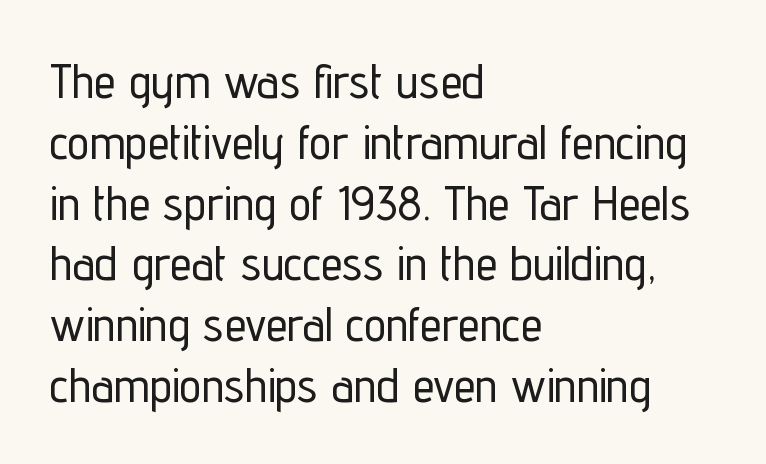
Q: Is the text italic (slanted)? A: No, it is upright.
Q: Is the typeface a serif or a sans-serif typeface? A: Sans-serif.
Q: Is the text underlined? A: No.
Q: How is the paragraph aligned? A: Left-aligned.
Q: Is the spacing between letters normal or unusually wide? A: Normal.
Q: Width (condensed, normal, or wide)? A: Condensed.
Q: Stroke contrast? A: Low.
Q: x-height? A: Medium.
Q: Monospaced? A: No.
